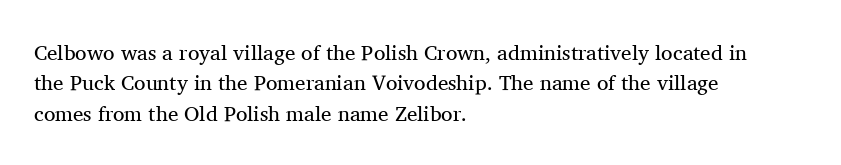
{"italic": "no", "bold": "no", "underline": "no", "align": "left", "line_spacing": "normal", "line_spacing_ratio": 1.45, "letter_spacing": "normal", "letter_spacing_em": 0.0, "glyph_px": 21}
